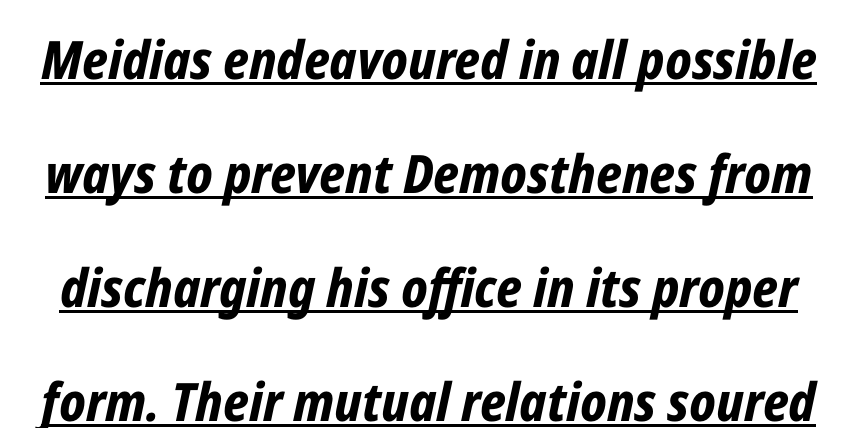
{"italic": "yes", "lean": "right", "slant_degrees": 12, "bold": "yes", "weight": "bold", "width": "condensed", "stroke_contrast": "low", "x_height": "medium", "monospaced": "no", "underline": "yes", "line_spacing": "loose", "line_spacing_ratio": 2.15, "letter_spacing": "normal", "letter_spacing_em": 0.0, "glyph_px": 53}
